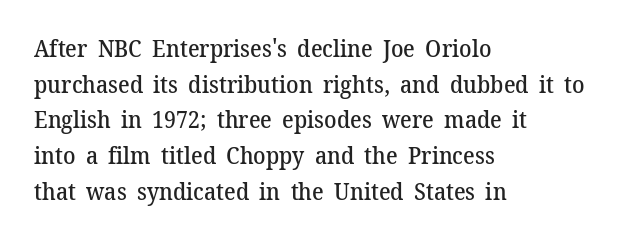
Notice how the passage keeps a crisp vertical edge on the left only. You could call the tracking neutral — neither tight nor loose. Compared with an ordinary text face, these strokes are moderately heavier — a semibold. No italicization has been applied; the sample stays upright.
